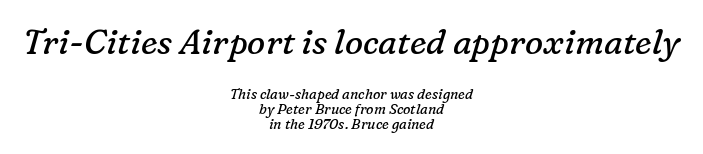
{"serif": "yes", "italic": "yes", "lean": "right", "slant_degrees": 16, "bold": "no", "weight": "regular", "width": "normal", "stroke_contrast": "low", "x_height": "medium", "monospaced": "no", "underline": "no", "align": "center", "line_spacing": "tight", "line_spacing_ratio": 1.1, "letter_spacing": "normal", "letter_spacing_em": 0.0, "larger_block": "first", "size_ratio": 2.43, "glyph_px": 34}
